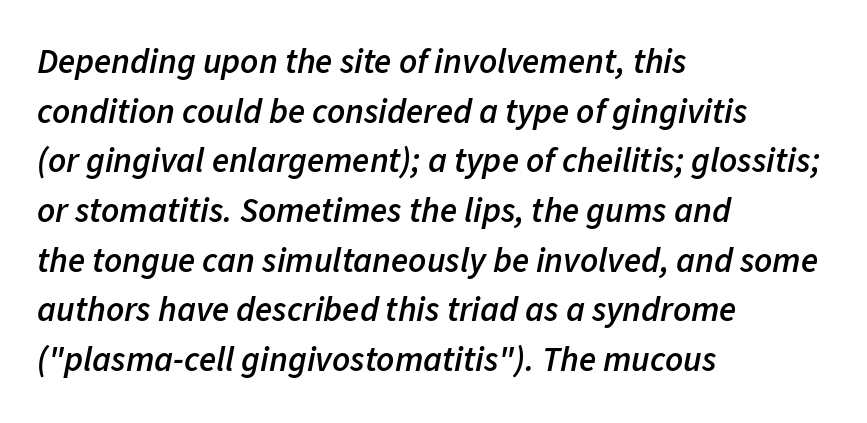
{"italic": "yes", "lean": "right", "slant_degrees": 11, "bold": "semi", "weight": "semibold", "width": "normal", "stroke_contrast": "low", "x_height": "medium", "monospaced": "no", "underline": "no", "align": "left", "line_spacing": "normal", "line_spacing_ratio": 1.42, "letter_spacing": "normal", "letter_spacing_em": 0.0, "glyph_px": 35}
